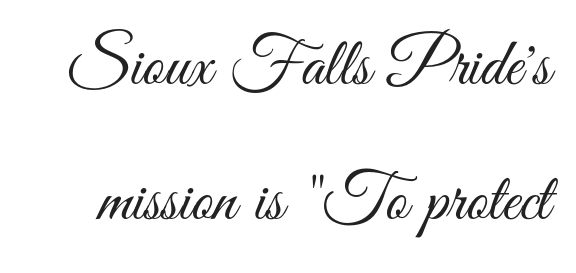
The strokes carry an ordinary text weight at most. This sample has the flowing, uneven cadence of proportional lettering. Between one letter and the next there's only the usual sliver of space. Lines of text with bare space underneath. Are there feet on the stems? There aren't — it's a sans.
